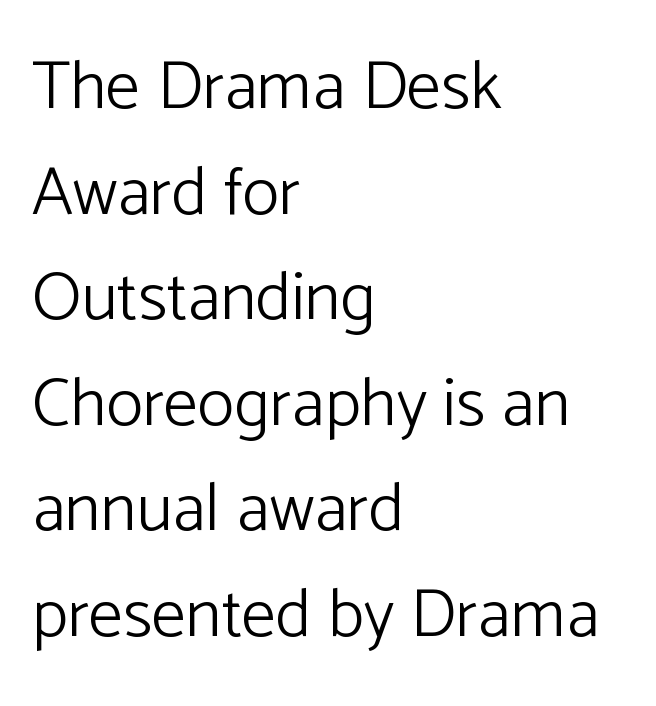
{"serif": "no", "italic": "no", "bold": "no", "weight": "light", "width": "normal", "stroke_contrast": "low", "x_height": "medium", "monospaced": "no", "underline": "no", "align": "left", "line_spacing": "normal", "line_spacing_ratio": 1.53, "letter_spacing": "normal", "letter_spacing_em": 0.0, "glyph_px": 69}
